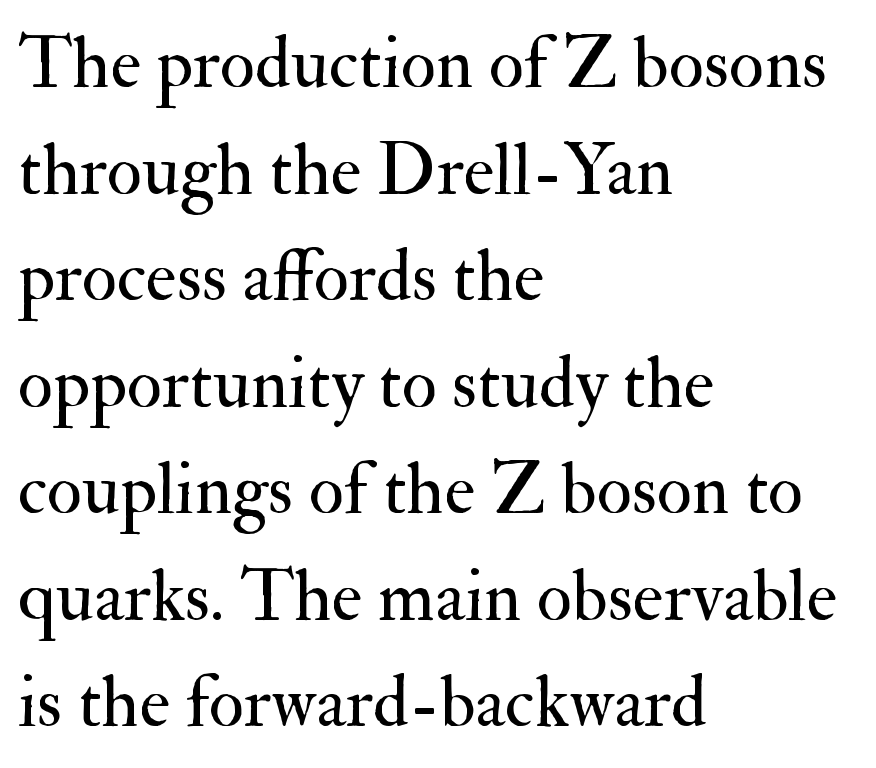
Is there much room between lines? A standard amount, neither cramped nor airy. It's the straight-up-and-down kind of type. These lines are rendered in a variable-pitch font. Heaviness? Minimal to ordinary, like unemphasized prose.
